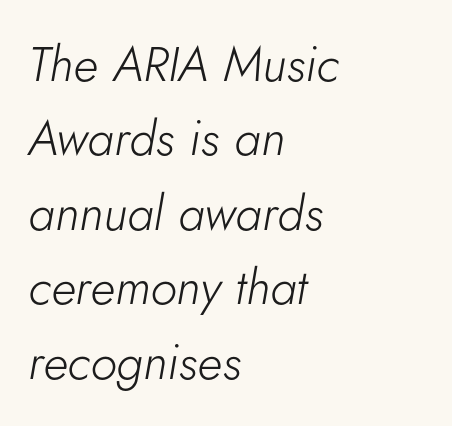
Q: Is the text bold? A: No.
Q: Is the text italic (slanted)? A: Yes, it leans right by about 5 degrees.
Q: Is the text underlined? A: No.
Q: How is the paragraph aligned? A: Left-aligned.
Q: Is the spacing between letters normal or unusually wide? A: Normal.
Q: Is the spacing between lines tight, normal or loose? A: Normal.
Q: Width (condensed, normal, or wide)? A: Normal.
Q: Stroke contrast? A: Low.
Q: x-height? A: Small.
Q: Monospaced? A: No.
